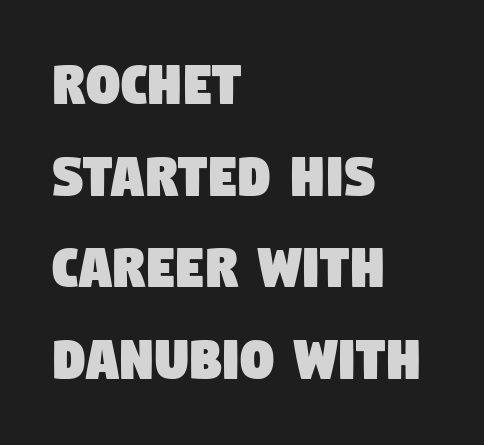
The image shows 66 px condensed sans-serif type; set left-aligned, normal line spacing (1.39x), normal letter spacing, not underlined; low stroke contrast and a large x-height.
